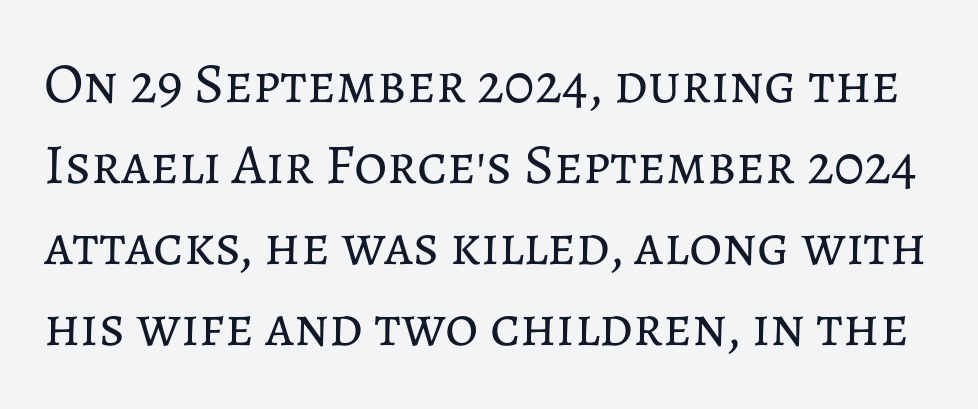
The image shows 57 px regular-weight type, upright; set normal line spacing (1.42x), normal letter spacing, not underlined; low stroke contrast and a medium x-height.
